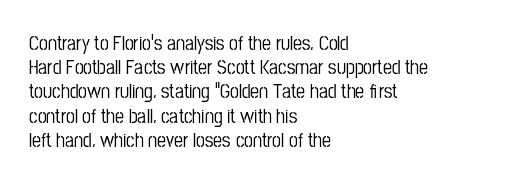
Q: Is the text italic (slanted)? A: No, it is upright.
Q: Is the text underlined? A: No.
Q: How is the paragraph aligned? A: Left-aligned.
Q: Is the spacing between letters normal or unusually wide? A: Normal.
